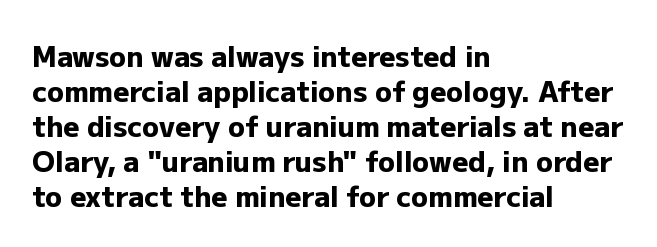
The image shows 28 px heavy sans-serif type, upright; set left-aligned, normal line spacing (1.25x), normal letter spacing, not underlined; low stroke contrast and a medium x-height.
